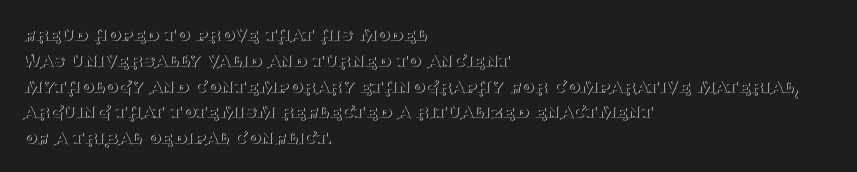
Visually the block forms a straight wall on the left and a jagged coastline on the right. This sample uses plain, unmodified letter spacing. The face looks like a standard text weight, possibly lighter. Check under the words: just untouched page. Does the lettering tilt? It doesn't — this is upright.
